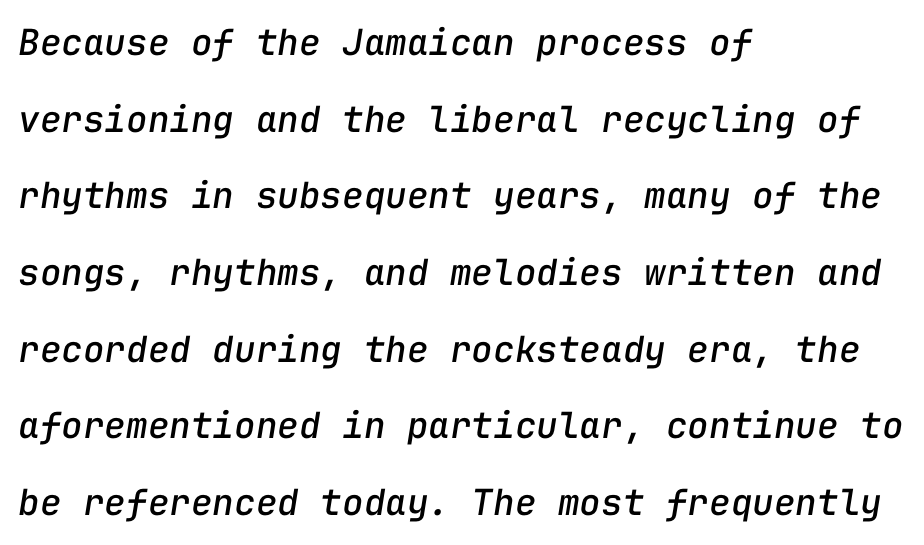
Q: Is the text italic (slanted)? A: Yes, it leans right by about 9 degrees.
Q: Is the text underlined? A: No.
Q: How is the paragraph aligned? A: Left-aligned.
Q: Is the spacing between letters normal or unusually wide? A: Normal.
Q: Is the spacing between lines tight, normal or loose? A: Loose.
Q: Width (condensed, normal, or wide)? A: Normal.
Q: Stroke contrast? A: Low.
Q: x-height? A: Medium.
Q: Monospaced? A: Yes.
